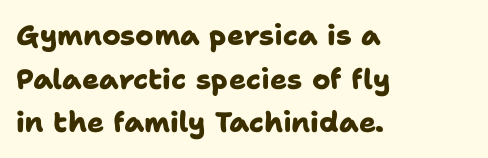
Q: Is the text bold? A: Yes.
Q: Is the typeface a serif or a sans-serif typeface? A: Sans-serif.
Q: Is the text underlined? A: No.
Q: How is the paragraph aligned? A: Left-aligned.
Q: Is the spacing between letters normal or unusually wide? A: Normal.
Q: Is the spacing between lines tight, normal or loose? A: Normal.
Q: Width (condensed, normal, or wide)? A: Normal.
Q: Stroke contrast? A: Low.
Q: x-height? A: Medium.
Q: Monospaced? A: No.
